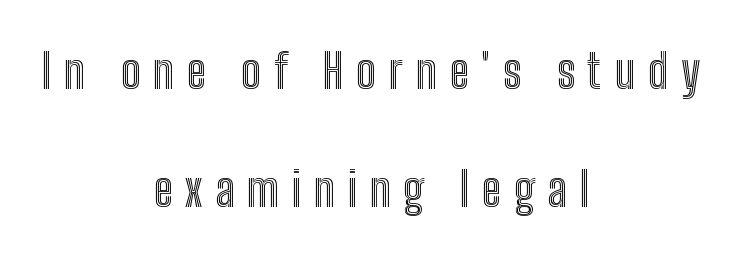
The image shows 48 px condensed type, upright; set centered, loose line spacing (2.45x), unusually wide letter spacing (+0.26 em), not underlined; a medium x-height.
